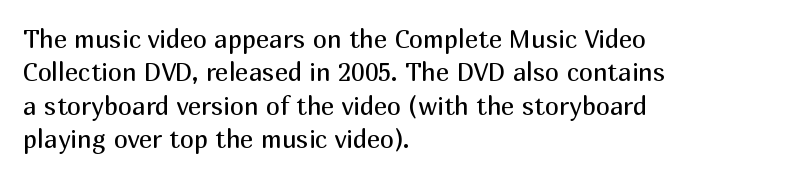
The image shows 25 px text type, upright; set left-aligned, normal line spacing (1.34x), normal letter spacing, not underlined.
